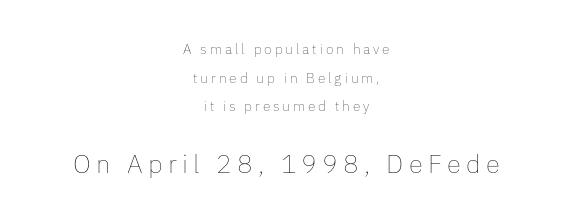
{"italic": "no", "bold": "no", "underline": "no", "align": "center", "line_spacing": "loose", "line_spacing_ratio": 2.05, "letter_spacing": "wide", "letter_spacing_em": 0.2, "larger_block": "second", "size_ratio": 1.86, "glyph_px": 26}
